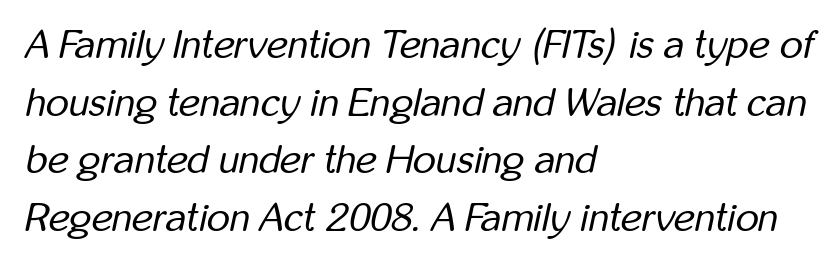
Q: Is the text bold? A: No.
Q: Is the text italic (slanted)? A: Yes, it leans right by about 12 degrees.
Q: Is the text underlined? A: No.
Q: How is the paragraph aligned? A: Left-aligned.
Q: Is the spacing between letters normal or unusually wide? A: Normal.
Q: Is the spacing between lines tight, normal or loose? A: Normal.
Q: Width (condensed, normal, or wide)? A: Condensed.
Q: Stroke contrast? A: Low.
Q: x-height? A: Medium.
Q: Monospaced? A: No.
